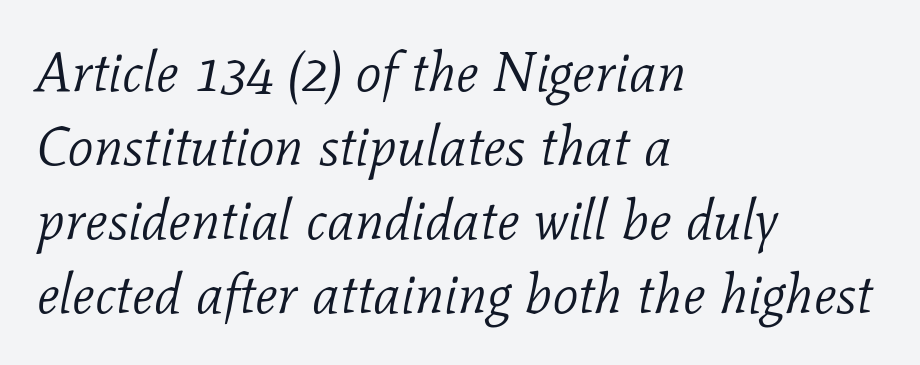
Q: Is the text bold? A: No.
Q: Is the text italic (slanted)? A: Yes, it leans right by about 11 degrees.
Q: Is the typeface a serif or a sans-serif typeface? A: Serif.
Q: Is the text underlined? A: No.
Q: How is the paragraph aligned? A: Left-aligned.
Q: Is the spacing between letters normal or unusually wide? A: Normal.
Q: Is the spacing between lines tight, normal or loose? A: Normal.
Q: Width (condensed, normal, or wide)? A: Normal.
Q: Stroke contrast? A: Low.
Q: x-height? A: Medium.
Q: Monospaced? A: No.
